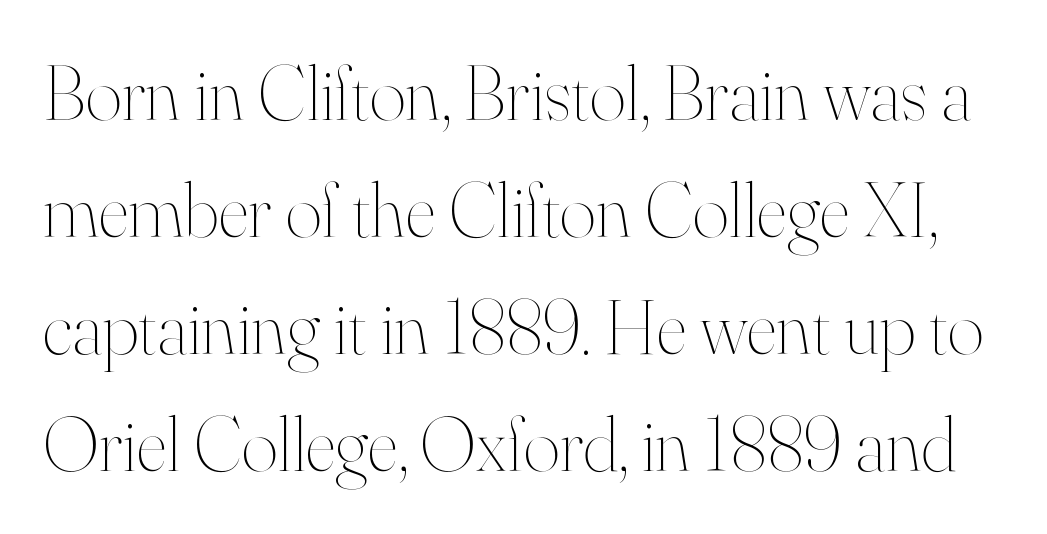
Caption: standard tracking, unaltered. Weight: regular or lighter. Honestly, there is no underline to notice here at all. Regular leading. Posture: upright roman. Proportional: the letters do not fall into vertical columns.
